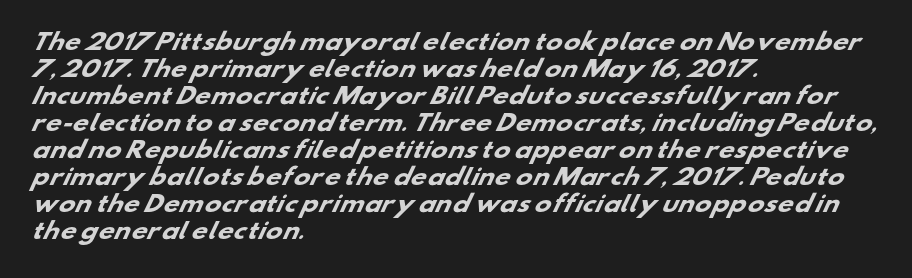
The image shows 22 px bold type; set left-aligned, line spacing 1.23x, normal letter spacing, not underlined.
